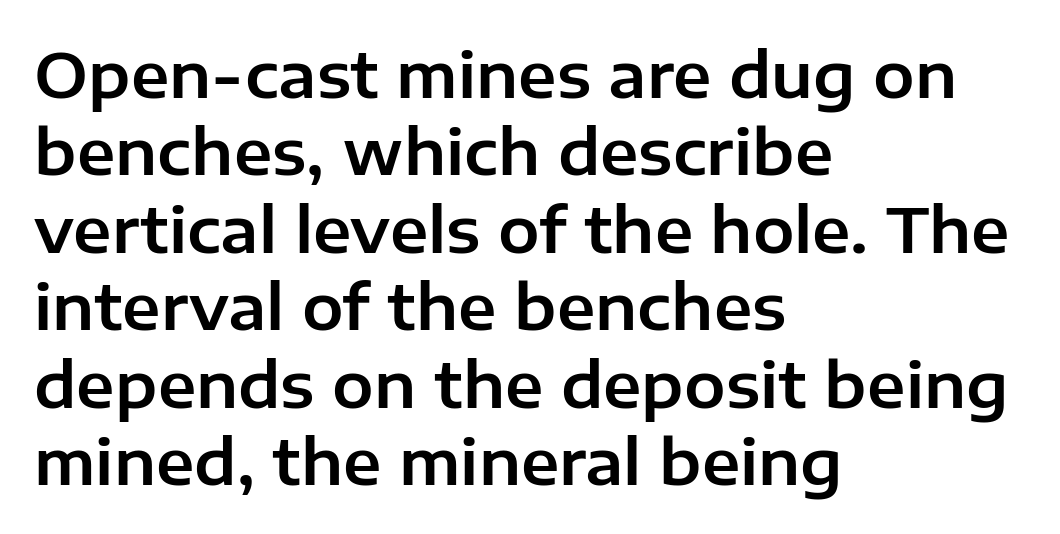
The specimen reads as upright at a glance. Letter spacing: default. What kind of face is this? One without serifs — a sans. Any mark beneath the type? The region is blank.
